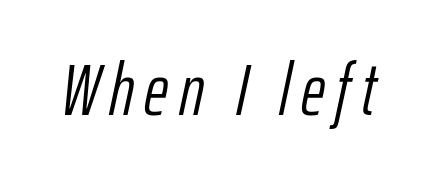
Q: Is the text bold? A: No.
Q: Is the text italic (slanted)? A: Yes, it leans right by about 12 degrees.
Q: Is the text underlined? A: No.
Q: Width (condensed, normal, or wide)? A: Condensed.
Q: Stroke contrast? A: Low.
Q: x-height? A: Medium.
Q: Monospaced? A: No.
